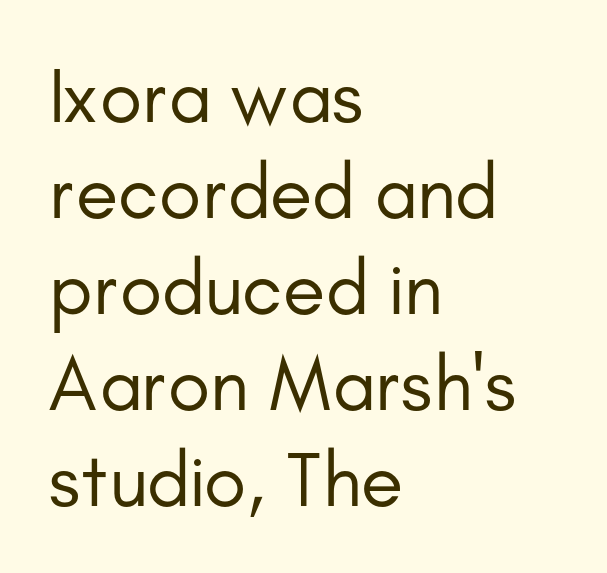
The image shows 78 px regular-weight sans-serif type, upright; set left-aligned, line spacing 1.23x, normal letter spacing, not underlined; low stroke contrast and a small x-height.
